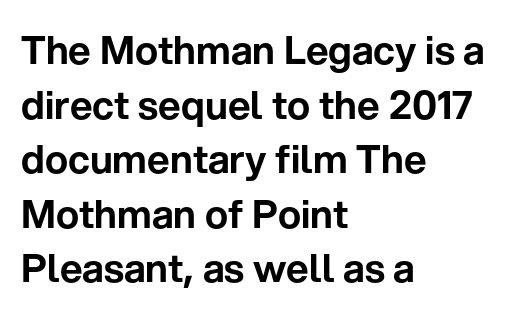
The image shows 39 px sans-serif type, upright; set left-aligned, normal line spacing (1.4x), normal letter spacing, not underlined; low stroke contrast and a medium x-height.
